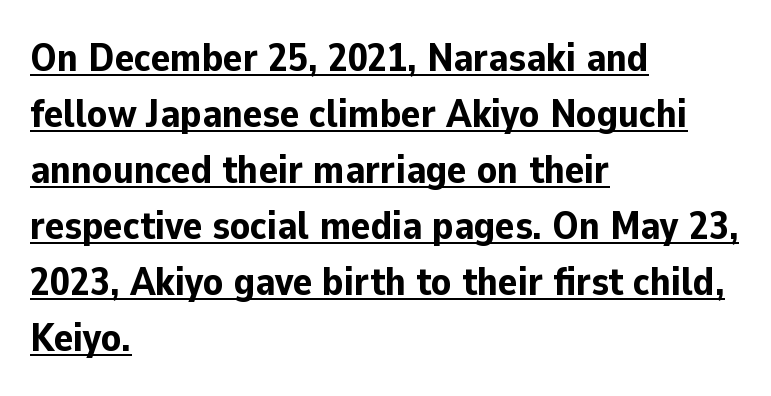
The image shows 40 px bold sans-serif type, upright; set left-aligned, normal line spacing (1.4x), normal letter spacing, underlined; low stroke contrast and a medium x-height.
